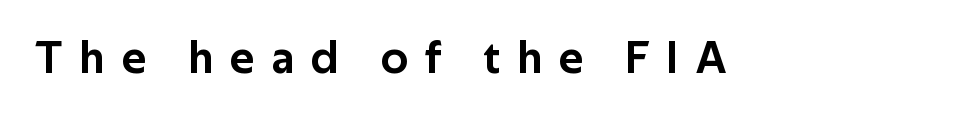
A typesetter would call this proportional, since set widths differ per character. The gaps between neighbouring characters are conspicuously large. Quick note: underline off. The font family rendered here belongs to the sans-serif group. Do the letters lean? They stand straight.
